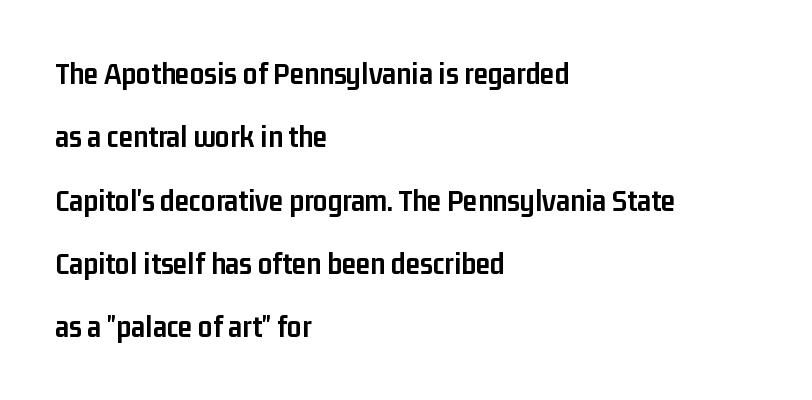
The image shows 32 px semibold, condensed sans-serif type, upright; set left-aligned, loose line spacing (1.98x), normal letter spacing, not underlined; low stroke contrast and a medium x-height.
